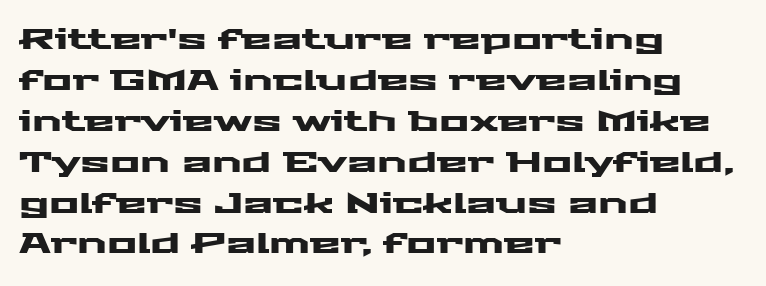
The image shows 28 px wide sans-serif type, upright; set left-aligned, normal line spacing (1.46x), normal letter spacing, not underlined; medium stroke contrast and a medium x-height.
